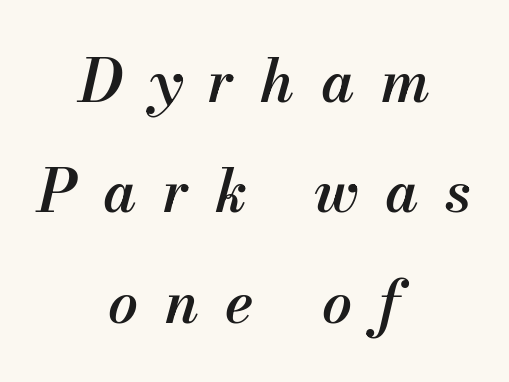
The image shows 59 px semibold type, italic (leaning right); set centered, line spacing 1.87x, unusually wide letter spacing (+0.45 em), not underlined; medium stroke contrast and a small x-height.
